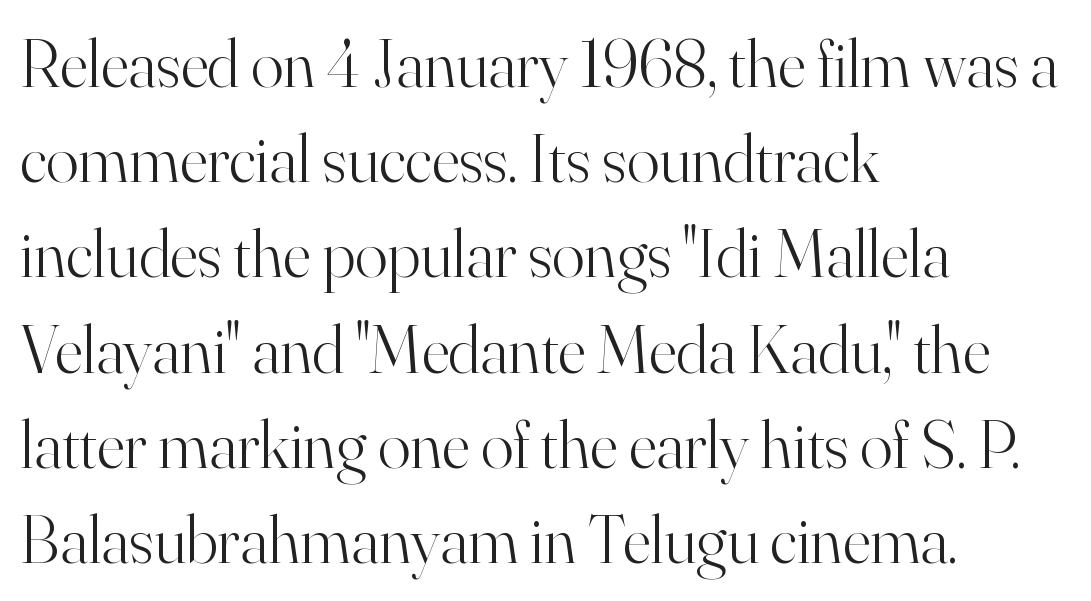
{"serif": "yes", "italic": "no", "bold": "no", "weight": "light", "width": "normal", "stroke_contrast": "high", "x_height": "small", "monospaced": "no", "underline": "no", "align": "left", "line_spacing": "normal", "line_spacing_ratio": 1.4, "letter_spacing": "normal", "letter_spacing_em": 0.0, "glyph_px": 68}
